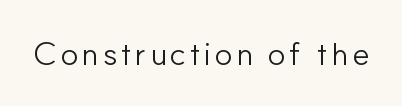
{"serif": "no", "italic": "no", "bold": "no", "weight": "light", "width": "normal", "stroke_contrast": "low", "x_height": "small", "monospaced": "no", "underline": "no", "glyph_px": 33}
